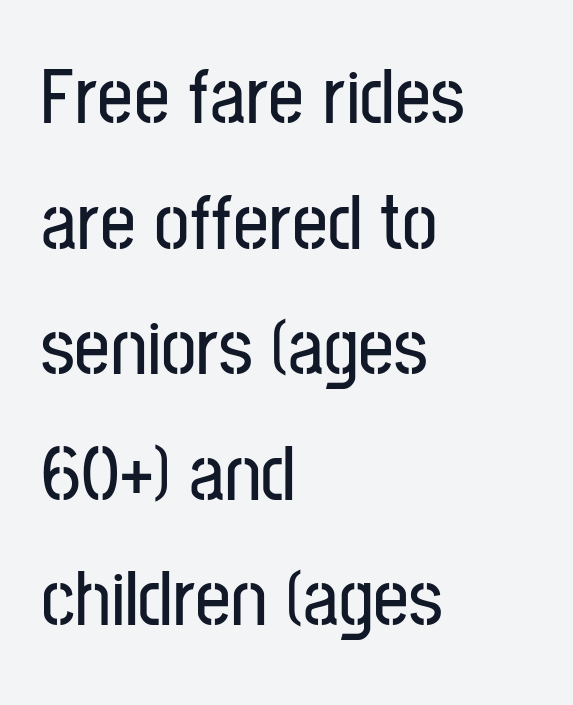
Q: Is the text italic (slanted)? A: No, it is upright.
Q: Is the typeface a serif or a sans-serif typeface? A: Sans-serif.
Q: Is the text underlined? A: No.
Q: How is the paragraph aligned? A: Left-aligned.
Q: Is the spacing between letters normal or unusually wide? A: Normal.
Q: Is the spacing between lines tight, normal or loose? A: Normal.
Q: Width (condensed, normal, or wide)? A: Condensed.
Q: Stroke contrast? A: Low.
Q: x-height? A: Medium.
Q: Monospaced? A: No.
